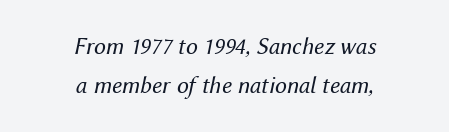
Where is the straight margin? There isn't one; the lines are centered. Regular leading. Descender tails drop into unmarked territory. These glyphs show unthickened strokes, regular width or finer. This sample uses an oblique cut, with every glyph tilted off the vertical. Nothing unusual about the tracking: characters are spaced as the font intends.
